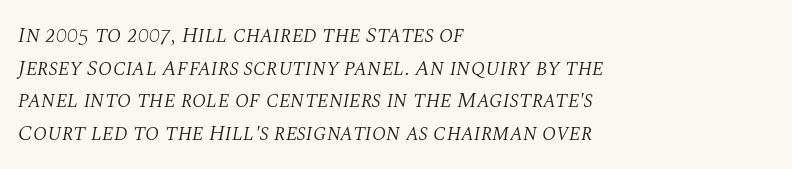
Whoever set this chose a conventional vertical rhythm. Just letters on the line, the space beneath them empty. Nothing unusual about the tracking: characters are spaced as the font intends. Yep, that's italic — everything's leaning. The rag falls on the right side of this text block. Stroke thickness stays within the range of a standard reading face or lighter.
